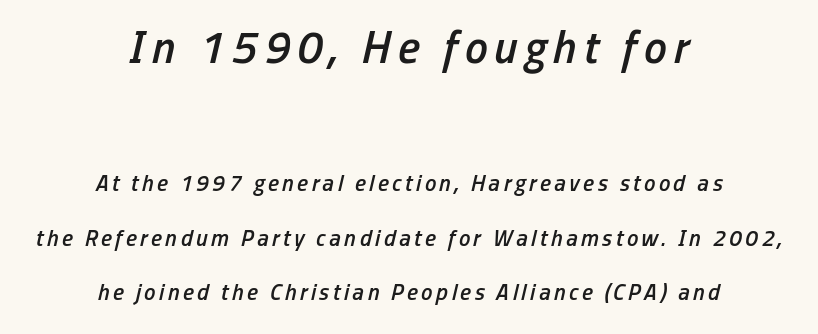
{"italic": "yes", "lean": "right", "slant_degrees": 13, "bold": "semi", "weight": "semibold", "width": "condensed", "stroke_contrast": "low", "x_height": "medium", "monospaced": "no", "underline": "no", "align": "center", "line_spacing": "loose", "line_spacing_ratio": 2.36, "larger_block": "first", "size_ratio": 2.0, "glyph_px": 46}
